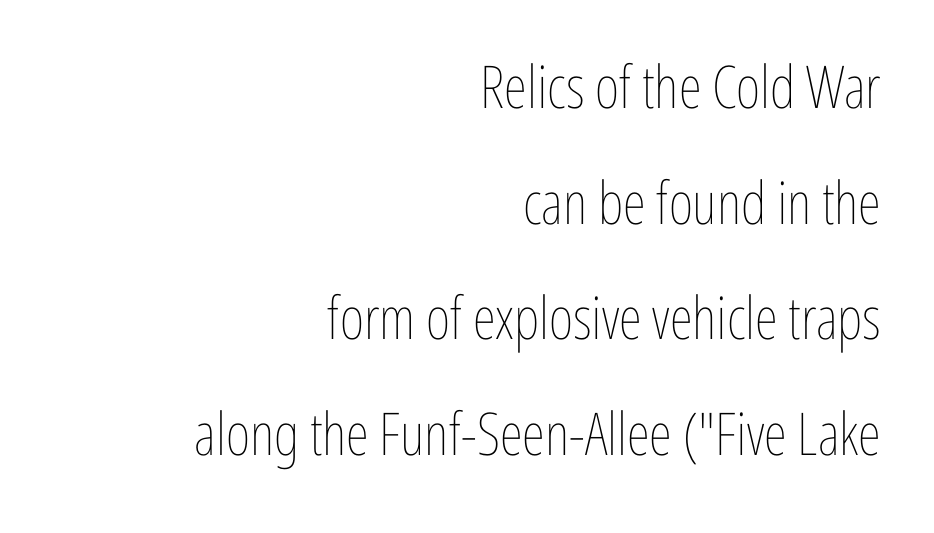
Q: Is the text bold? A: No.
Q: Is the text italic (slanted)? A: No, it is upright.
Q: Is the text underlined? A: No.
Q: How is the paragraph aligned? A: Right-aligned.
Q: Is the spacing between letters normal or unusually wide? A: Normal.
Q: Is the spacing between lines tight, normal or loose? A: Loose.
Q: Width (condensed, normal, or wide)? A: Condensed.
Q: Stroke contrast? A: Low.
Q: x-height? A: Medium.
Q: Monospaced? A: No.
